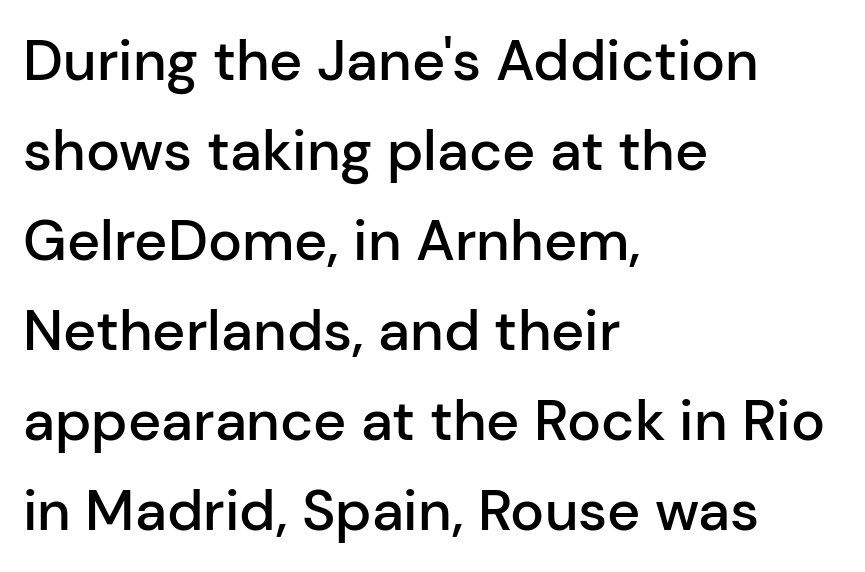
Q: Is the text bold? A: Semi-bold.
Q: Is the text italic (slanted)? A: No, it is upright.
Q: Is the typeface a serif or a sans-serif typeface? A: Sans-serif.
Q: Is the text underlined? A: No.
Q: How is the paragraph aligned? A: Left-aligned.
Q: Is the spacing between letters normal or unusually wide? A: Normal.
Q: Is the spacing between lines tight, normal or loose? A: Normal.
Q: Width (condensed, normal, or wide)? A: Normal.
Q: Stroke contrast? A: Low.
Q: x-height? A: Medium.
Q: Monospaced? A: No.
